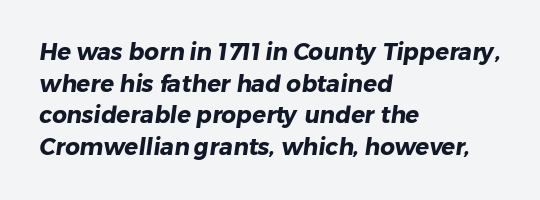
Q: Is the text bold? A: Yes.
Q: Is the text underlined? A: No.
Q: How is the paragraph aligned? A: Left-aligned.
Q: Is the spacing between letters normal or unusually wide? A: Normal.
Q: Is the spacing between lines tight, normal or loose? A: Normal.
